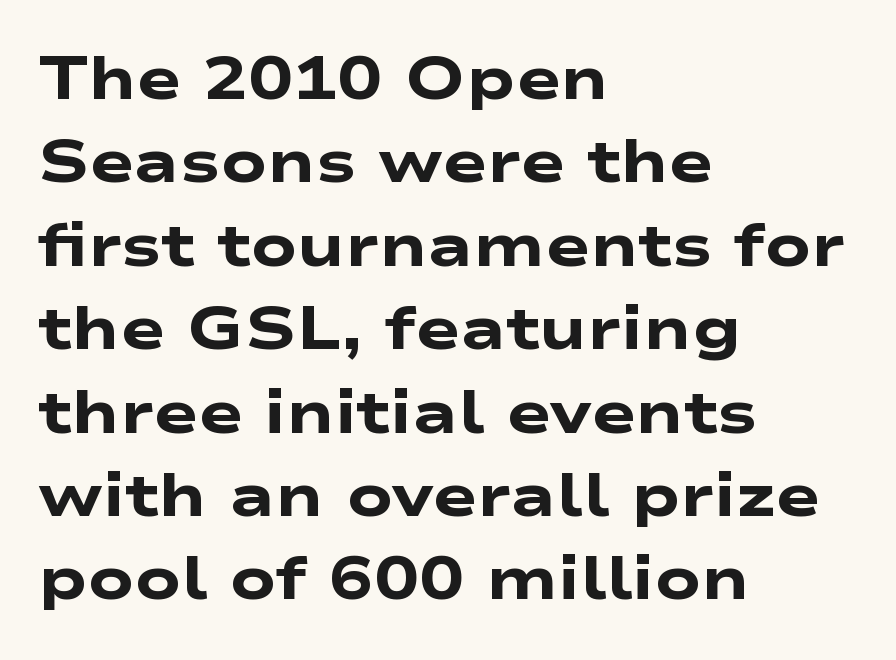
The image shows 60 px heavy, wide sans-serif type; set left-aligned, normal line spacing (1.39x), normal letter spacing, not underlined; low stroke contrast and a medium x-height.
